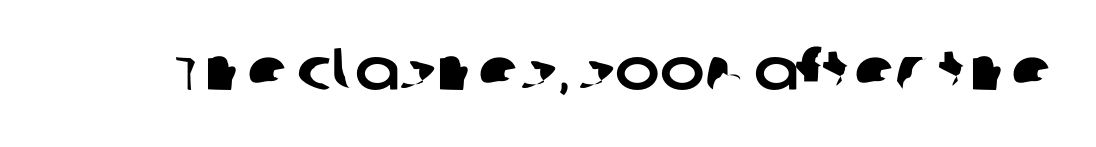
The image shows 60 px sans-serif type; set normal letter spacing, not underlined; low stroke contrast and a large x-height.
